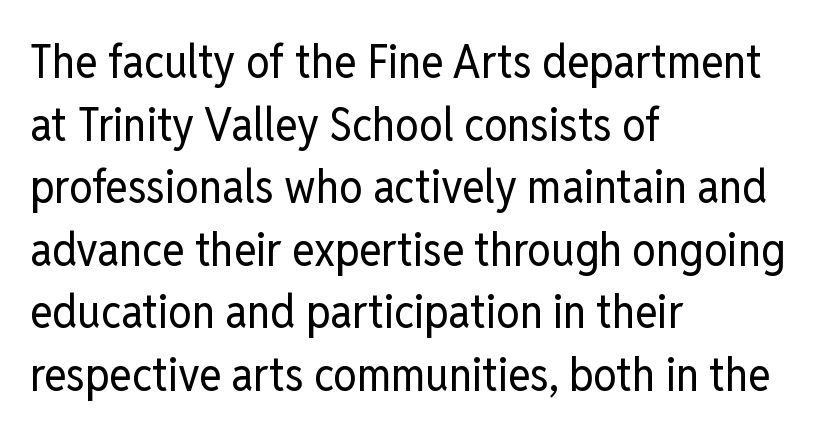
Ordinary non-slanted type is in use. The gaps between neighbouring characters are ordinary and unremarkable. The block of text has a typical density, with ordinary space between rows. Each letter keeps its own natural width here, so spacing adapts to shape.
